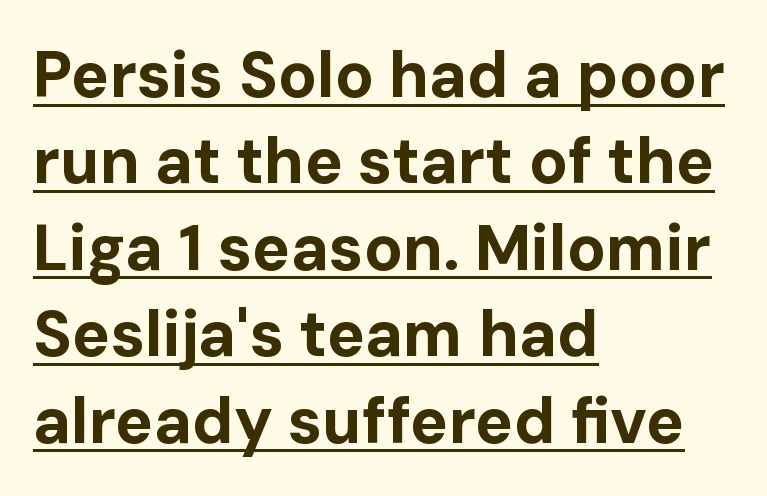
Q: Is the text bold? A: Yes.
Q: Is the text italic (slanted)? A: No, it is upright.
Q: Is the typeface a serif or a sans-serif typeface? A: Sans-serif.
Q: Is the text underlined? A: Yes.
Q: How is the paragraph aligned? A: Left-aligned.
Q: Is the spacing between letters normal or unusually wide? A: Normal.
Q: Is the spacing between lines tight, normal or loose? A: Normal.
Q: Width (condensed, normal, or wide)? A: Normal.
Q: Stroke contrast? A: Low.
Q: x-height? A: Medium.
Q: Monospaced? A: No.
